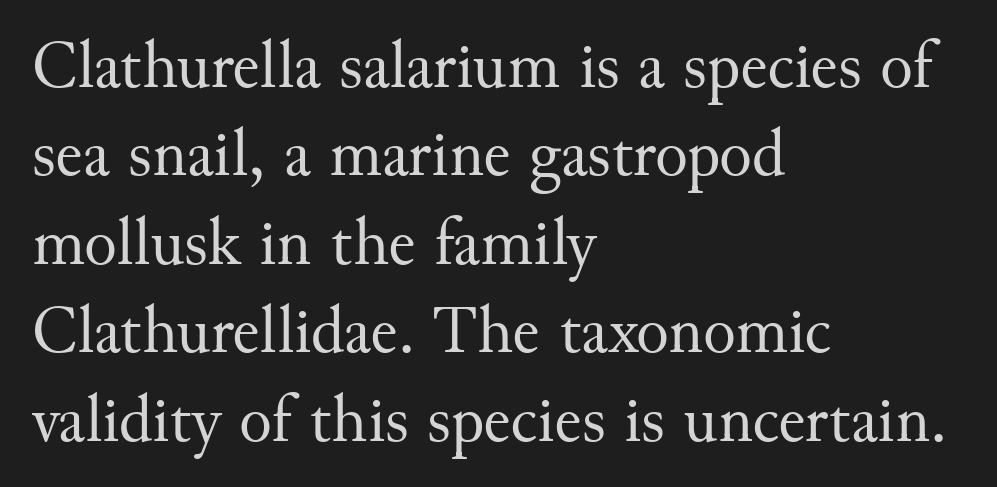
{"serif": "yes", "italic": "no", "bold": "no", "weight": "regular", "width": "normal", "stroke_contrast": "medium", "x_height": "small", "monospaced": "no", "underline": "no", "align": "left", "line_spacing": "normal", "line_spacing_ratio": 1.3, "letter_spacing": "normal", "letter_spacing_em": 0.0, "glyph_px": 68}
